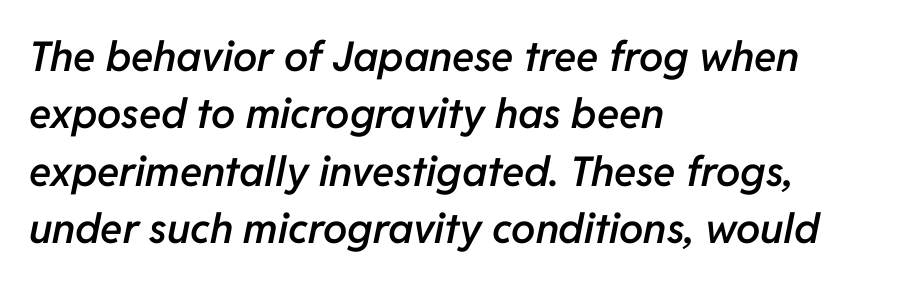
Q: Is the text bold? A: Semi-bold.
Q: Is the text italic (slanted)? A: Yes, it leans right by about 11 degrees.
Q: Is the text underlined? A: No.
Q: How is the paragraph aligned? A: Left-aligned.
Q: Is the spacing between letters normal or unusually wide? A: Normal.
Q: Is the spacing between lines tight, normal or loose? A: Normal.
Q: Width (condensed, normal, or wide)? A: Normal.
Q: Stroke contrast? A: Low.
Q: x-height? A: Medium.
Q: Monospaced? A: No.
